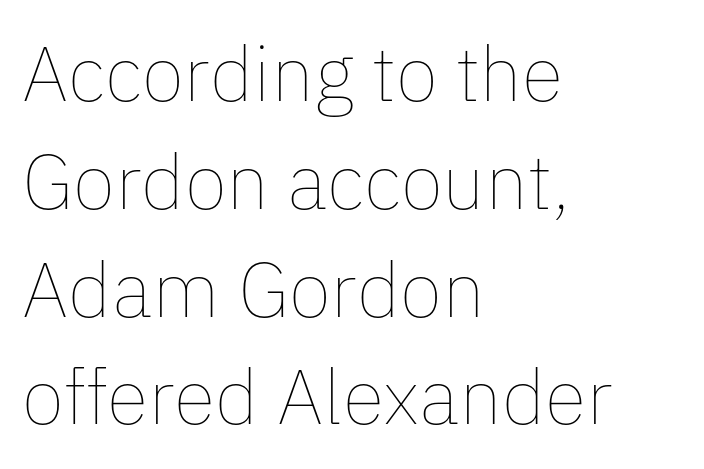
You could not count columns in this text — the font is proportionally spaced. The zone under the glyphs is completely vacant. The gaps between neighbouring characters are ordinary and unremarkable. Reading down the column, the eye jumps a familiar distance to each next line.
